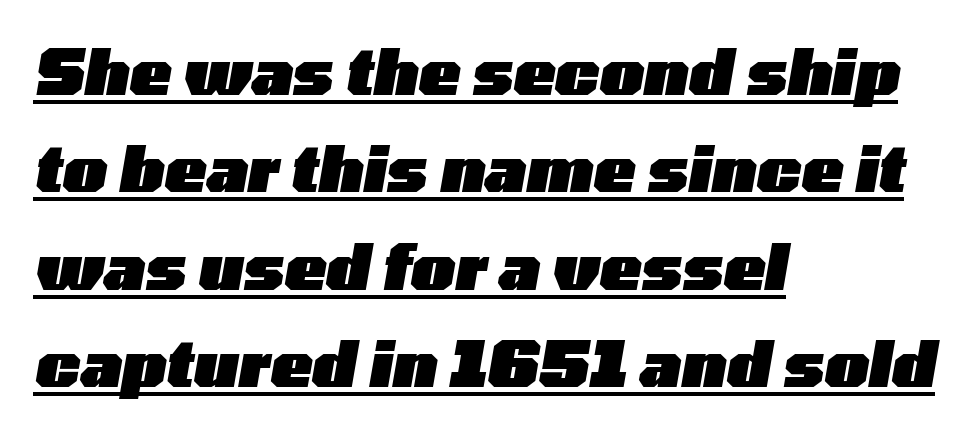
Visually the block forms a straight wall on the left and a jagged coastline on the right. The block of text has a typical density, with ordinary space between rows. In terms of posture, this sample is oblique. The rendering uses a bold face; every stroke is thick and dark. Looks like regular typesetting: each glyph gets only the width it needs.
